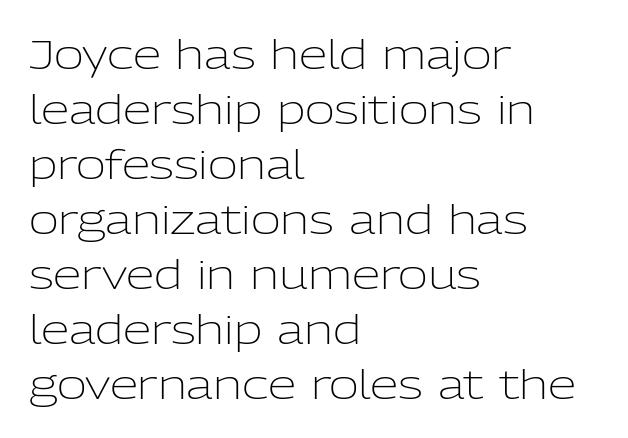
Q: Is the text bold? A: No.
Q: Is the text italic (slanted)? A: No, it is upright.
Q: Is the typeface a serif or a sans-serif typeface? A: Sans-serif.
Q: Is the text underlined? A: No.
Q: How is the paragraph aligned? A: Left-aligned.
Q: Is the spacing between letters normal or unusually wide? A: Normal.
Q: Is the spacing between lines tight, normal or loose? A: Normal.
Q: Width (condensed, normal, or wide)? A: Normal.
Q: Stroke contrast? A: Low.
Q: x-height? A: Medium.
Q: Monospaced? A: No.
